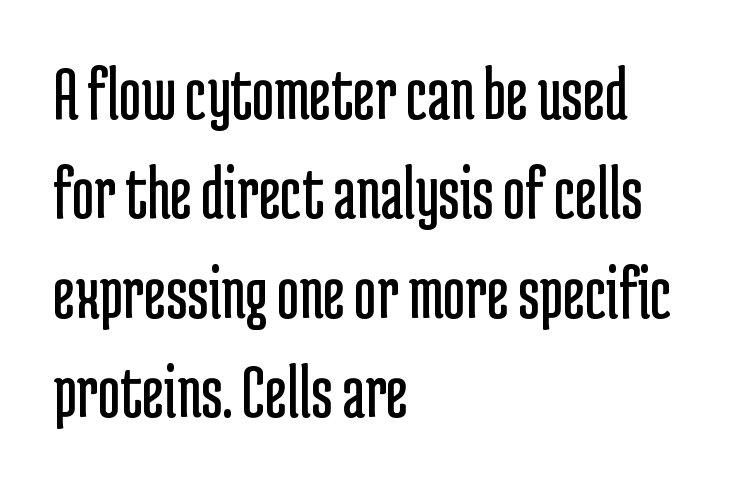
The image shows 77 px regular-weight, condensed sans-serif type, upright; set left-aligned, normal line spacing (1.29x), normal letter spacing, not underlined; low stroke contrast and a medium x-height.
